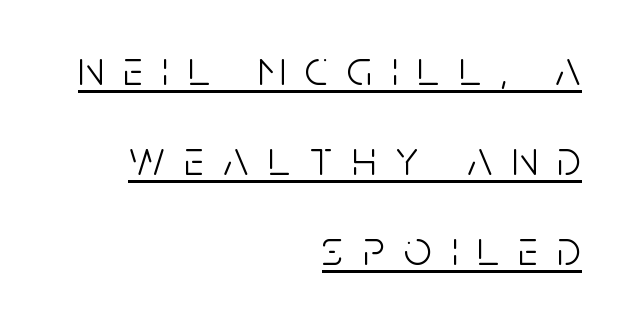
{"serif": "no", "italic": "no", "bold": "no", "weight": "light", "width": "condensed", "stroke_contrast": "low", "x_height": "large", "monospaced": "no", "underline": "yes", "align": "right", "line_spacing_ratio": 1.84, "letter_spacing": "wide", "letter_spacing_em": 0.4, "glyph_px": 49}
